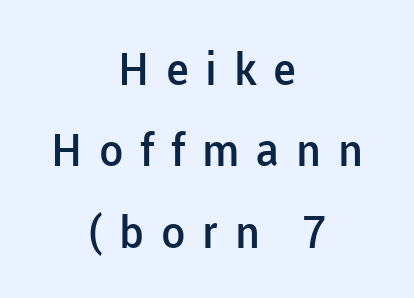
{"serif": "no", "italic": "no", "bold": "semi", "weight": "semibold", "width": "normal", "stroke_contrast": "low", "x_height": "medium", "monospaced": "no", "underline": "no", "align": "center", "line_spacing_ratio": 1.81, "letter_spacing": "wide", "letter_spacing_em": 0.37, "glyph_px": 45}
